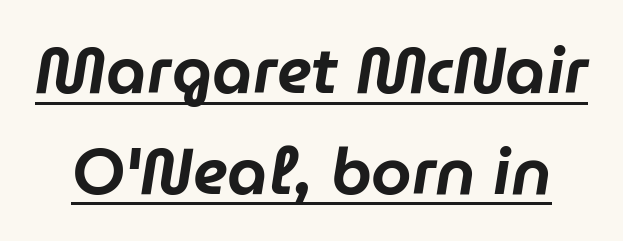
Decoration check: the copy is underlined. Normally led — the rows are evenly, conventionally spaced. The face used here is rendered with its standard letterfit. Quick note: italic.
